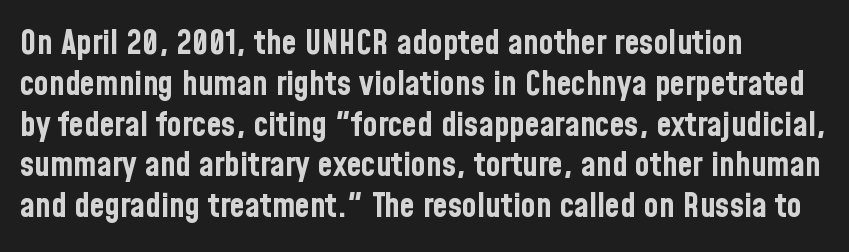
Q: Is the text bold? A: Yes.
Q: Is the text italic (slanted)? A: No, it is upright.
Q: Is the typeface a serif or a sans-serif typeface? A: Sans-serif.
Q: Is the text underlined? A: No.
Q: How is the paragraph aligned? A: Left-aligned.
Q: Is the spacing between letters normal or unusually wide? A: Normal.
Q: Width (condensed, normal, or wide)? A: Condensed.
Q: Stroke contrast? A: Low.
Q: x-height? A: Medium.
Q: Monospaced? A: No.
